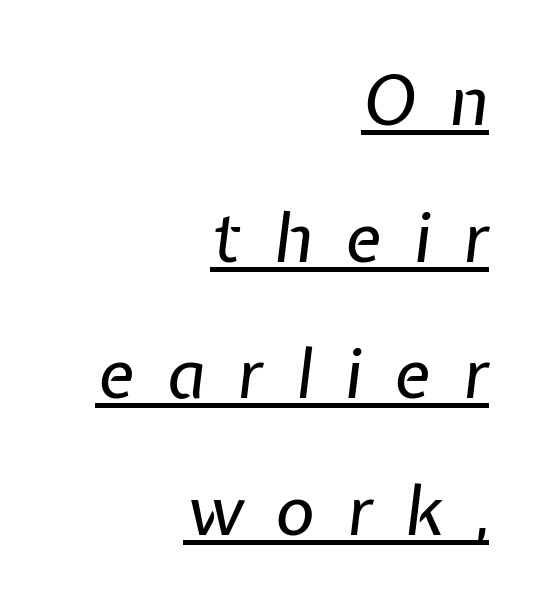
{"italic": "yes", "lean": "right", "slant_degrees": 7, "bold": "no", "weight": "regular", "width": "normal", "stroke_contrast": "low", "x_height": "medium", "monospaced": "no", "underline": "yes", "align": "right", "line_spacing": "loose", "line_spacing_ratio": 2.01, "letter_spacing": "wide", "letter_spacing_em": 0.47, "glyph_px": 68}
